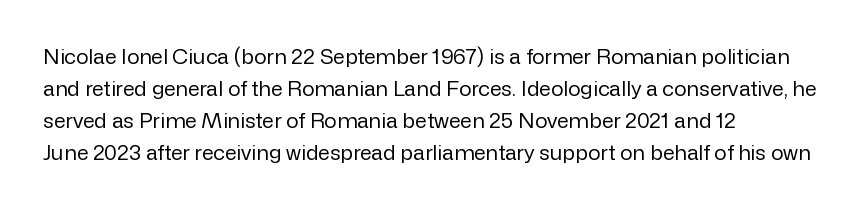
The image shows 21 px text type, upright; set left-aligned, normal line spacing (1.53x), normal letter spacing, not underlined.
